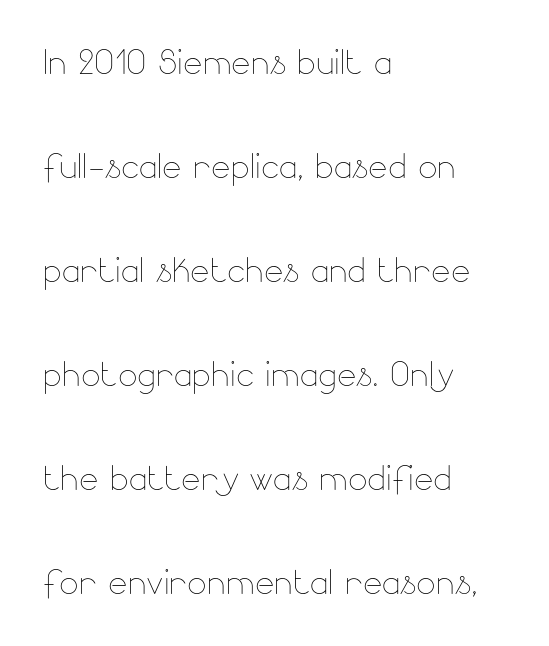
{"italic": "no", "bold": "no", "weight": "thin", "width": "normal", "stroke_contrast": "low", "x_height": "small", "monospaced": "no", "underline": "no", "align": "left", "line_spacing": "loose", "line_spacing_ratio": 2.26, "letter_spacing": "normal", "letter_spacing_em": 0.0, "glyph_px": 46}
